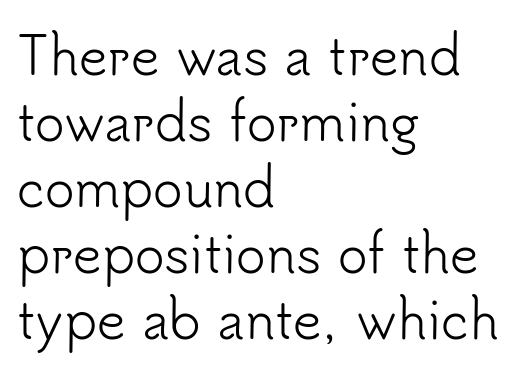
Quick note: not italic, upright. Between one letter and the next there's only the usual sliver of space. The characters display no serif detailing; their extremities are plain. Caption: face not bold, strokes unweighted. Typeset ragged right — the left edge is the straight one.
